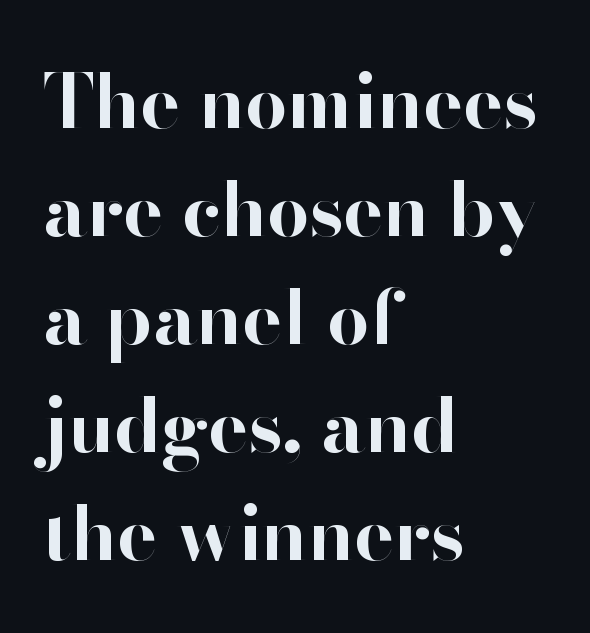
The image shows 75 px bold sans-serif type, upright; set left-aligned, normal line spacing (1.44x), normal letter spacing, not underlined; high stroke contrast and a small x-height.
